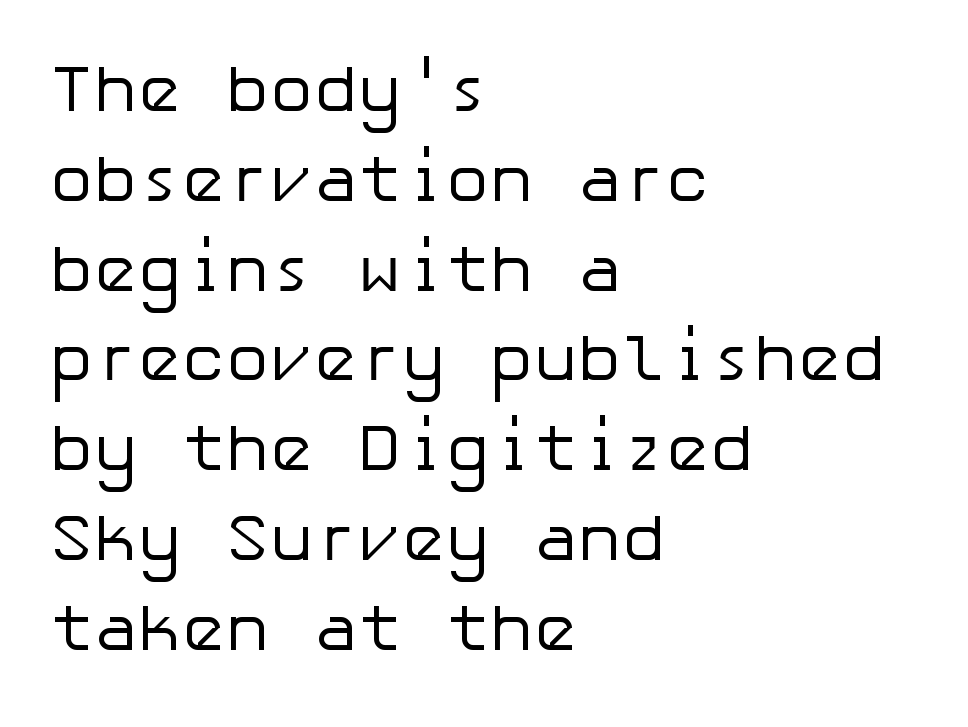
The image shows 66 px regular-weight sans-serif type, upright; set left-aligned, normal line spacing (1.36x), normal letter spacing, not underlined; low stroke contrast and a medium x-height.
